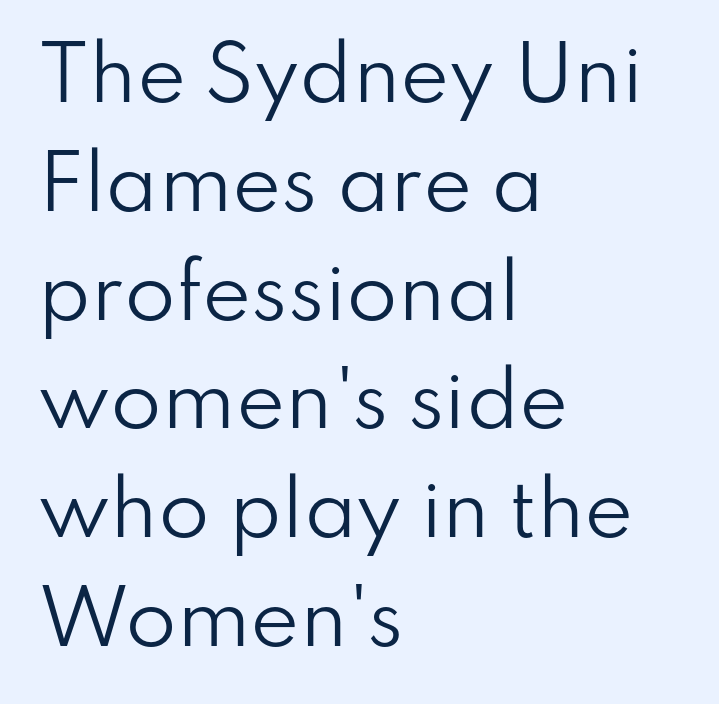
{"serif": "no", "italic": "no", "bold": "no", "weight": "regular", "width": "normal", "stroke_contrast": "low", "x_height": "small", "monospaced": "no", "underline": "no", "align": "left", "line_spacing": "normal", "line_spacing_ratio": 1.47, "letter_spacing": "normal", "letter_spacing_em": 0.0, "glyph_px": 74}
